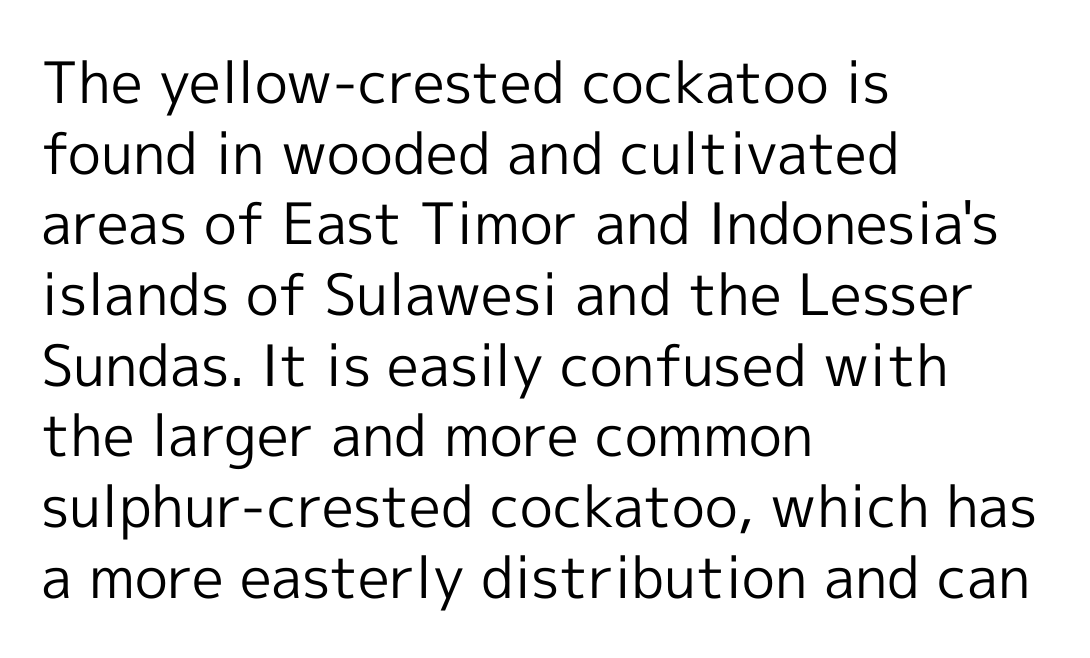
{"serif": "no", "italic": "no", "bold": "no", "weight": "regular", "width": "normal", "x_height": "medium", "monospaced": "no", "underline": "no", "align": "left", "line_spacing_ratio": 1.24, "letter_spacing": "normal", "letter_spacing_em": 0.0, "glyph_px": 57}
